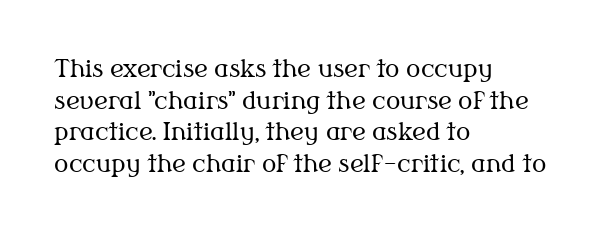
Leftover space on each line is placed entirely after the last word. The typesetting does not lean heavy: it is not bold. Honestly, the letter spacing is just normal — you wouldn't notice it. Underline: absent. If you drew a line through each stem, it would be perfectly vertical.
